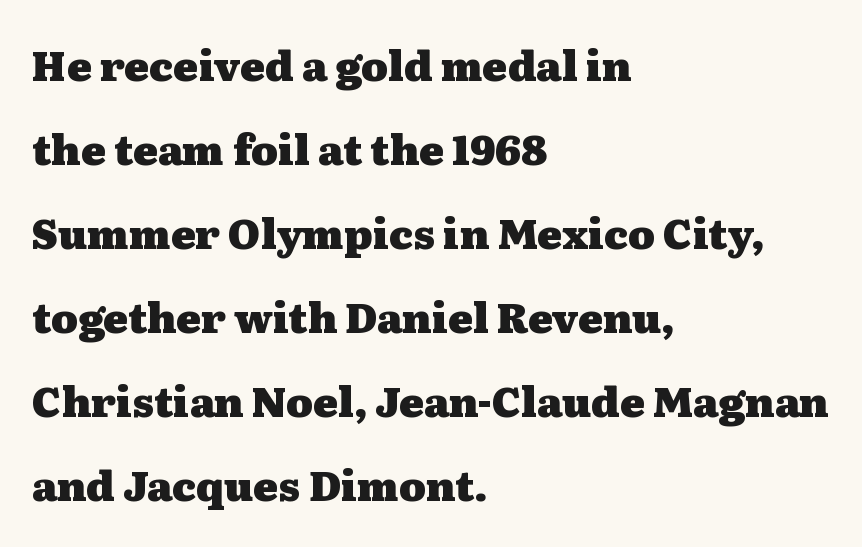
Small tapered or slab feet sit at the stroke ends, so this counts as serif. Compared with typical paragraphs, the rows here are farther apart. This rendering features lettering with no underline. Inter-character spacing is left at the font's built-in metrics. If you drew a line through each stem, it would be perfectly vertical. How heavy is the stroke? Heavy — this is a bold.
